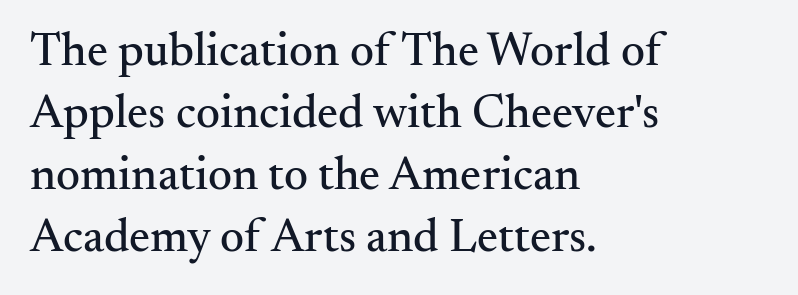
{"serif": "yes", "italic": "no", "width": "normal", "stroke_contrast": "medium", "x_height": "small", "monospaced": "no", "underline": "no", "align": "left", "line_spacing": "normal", "line_spacing_ratio": 1.32, "letter_spacing": "normal", "letter_spacing_em": 0.0, "glyph_px": 47}
